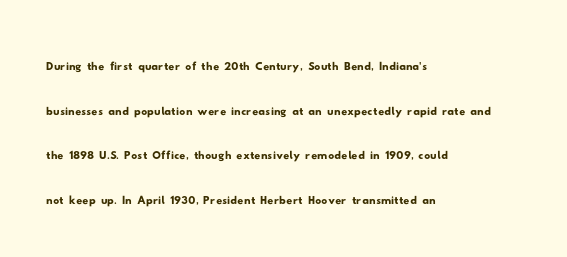
A classic flush-left, rag-right setting is used for this passage. Leading: standard. What stands out about the letter spacing? Nothing — it is the standard amount. The designer went with a sans here, leaving each stem footless. The strip under each line holds only bare page.
